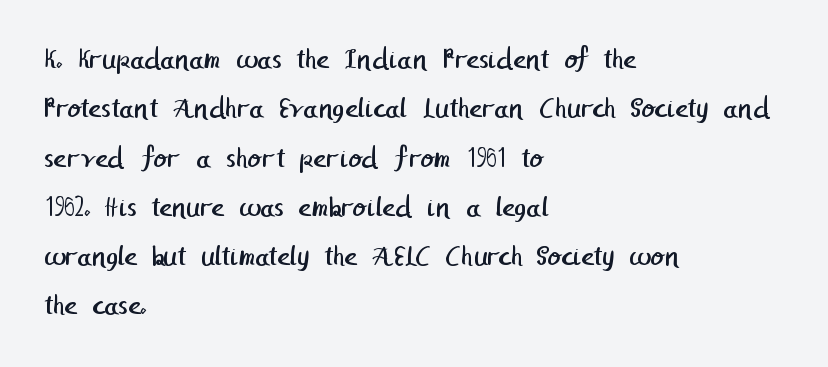
Q: Is the text bold? A: No.
Q: Is the typeface a serif or a sans-serif typeface? A: Sans-serif.
Q: Is the text underlined? A: No.
Q: How is the paragraph aligned? A: Left-aligned.
Q: Is the spacing between letters normal or unusually wide? A: Normal.
Q: Is the spacing between lines tight, normal or loose? A: Normal.
Q: Width (condensed, normal, or wide)? A: Normal.
Q: Stroke contrast? A: Low.
Q: x-height? A: Medium.
